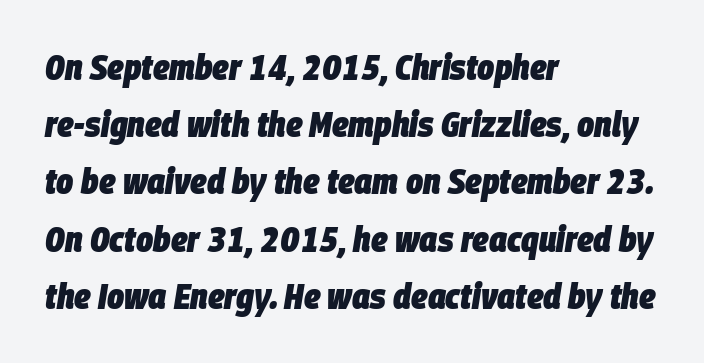
{"italic": "yes", "lean": "right", "slant_degrees": 9, "bold": "yes", "weight": "heavy", "width": "condensed", "stroke_contrast": "low", "x_height": "large", "monospaced": "no", "underline": "no", "align": "left", "line_spacing": "normal", "line_spacing_ratio": 1.59, "letter_spacing": "normal", "letter_spacing_em": 0.0, "glyph_px": 36}
